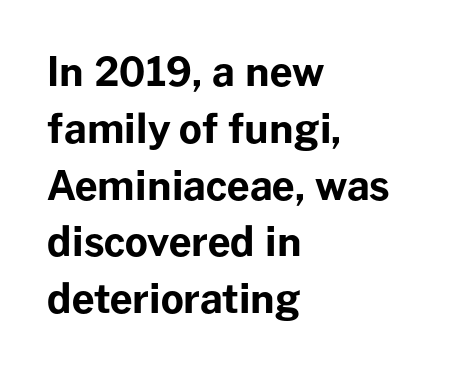
Q: Is the text bold? A: Yes.
Q: Is the text italic (slanted)? A: No, it is upright.
Q: Is the typeface a serif or a sans-serif typeface? A: Sans-serif.
Q: Is the text underlined? A: No.
Q: How is the paragraph aligned? A: Left-aligned.
Q: Is the spacing between letters normal or unusually wide? A: Normal.
Q: Is the spacing between lines tight, normal or loose? A: Normal.
Q: Width (condensed, normal, or wide)? A: Normal.
Q: Stroke contrast? A: Low.
Q: x-height? A: Medium.
Q: Monospaced? A: No.
